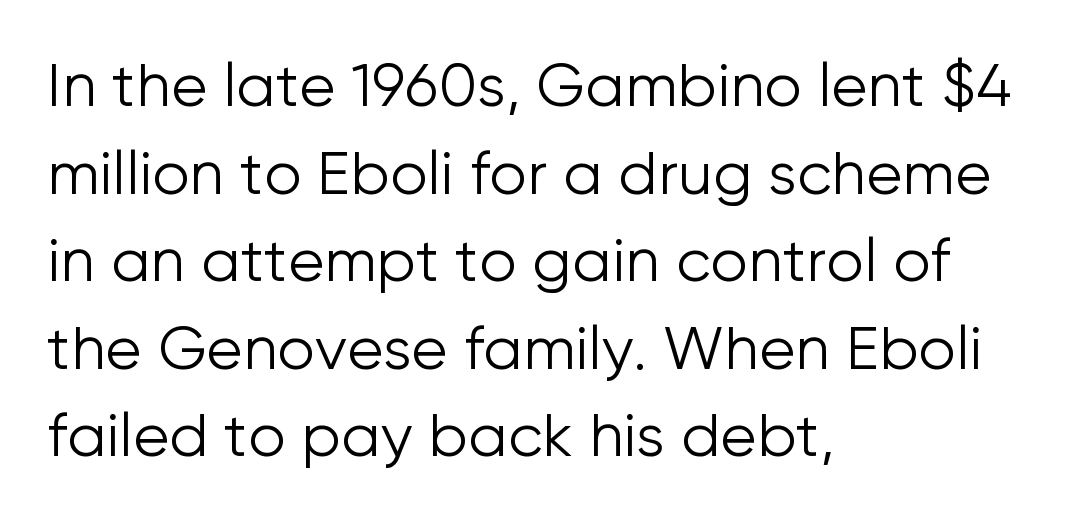
The image shows 60 px light sans-serif type, upright; set left-aligned, normal line spacing (1.46x), normal letter spacing, not underlined; low stroke contrast and a medium x-height.
